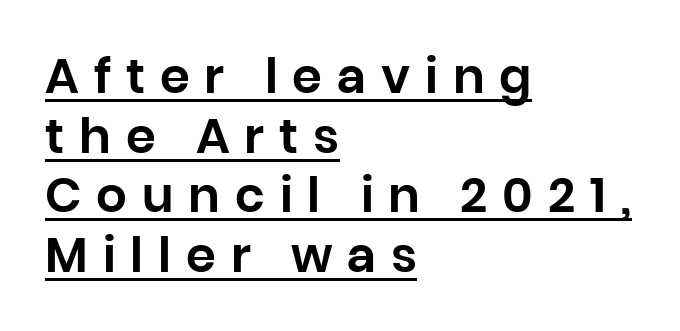
Q: Is the text italic (slanted)? A: No, it is upright.
Q: Is the typeface a serif or a sans-serif typeface? A: Sans-serif.
Q: Is the text underlined? A: Yes.
Q: How is the paragraph aligned? A: Left-aligned.
Q: Is the spacing between letters normal or unusually wide? A: Unusually wide.
Q: Width (condensed, normal, or wide)? A: Normal.
Q: Stroke contrast? A: Low.
Q: x-height? A: Large.
Q: Monospaced? A: No.
